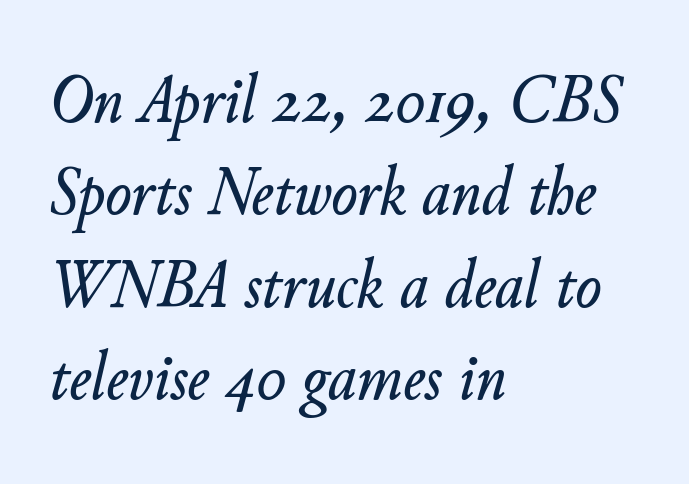
The image shows 69 px text type, italic (leaning right); set left-aligned, normal line spacing (1.34x), normal letter spacing, not underlined; low stroke contrast and a small x-height.
